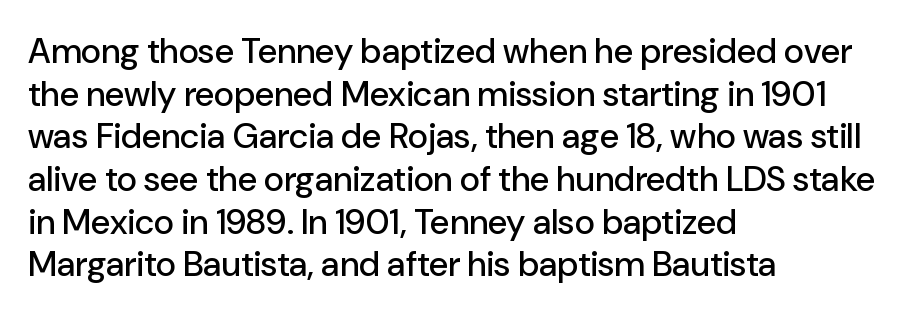
Each letter keeps its own natural width here, so spacing adapts to shape. Notice how the stems are strictly vertical — no italics here. Compared with a centered layout, this one pins lines to the left instead. The string is rendered with underlining switched off.
